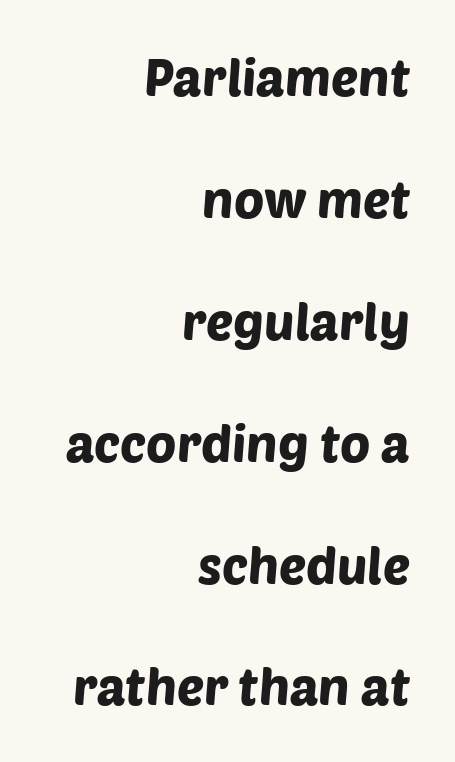
Q: Is the typeface a serif or a sans-serif typeface? A: Sans-serif.
Q: Is the text underlined? A: No.
Q: How is the paragraph aligned? A: Right-aligned.
Q: Is the spacing between letters normal or unusually wide? A: Normal.
Q: Is the spacing between lines tight, normal or loose? A: Loose.
Q: Width (condensed, normal, or wide)? A: Normal.
Q: Stroke contrast? A: Low.
Q: x-height? A: Large.
Q: Monospaced? A: No.
